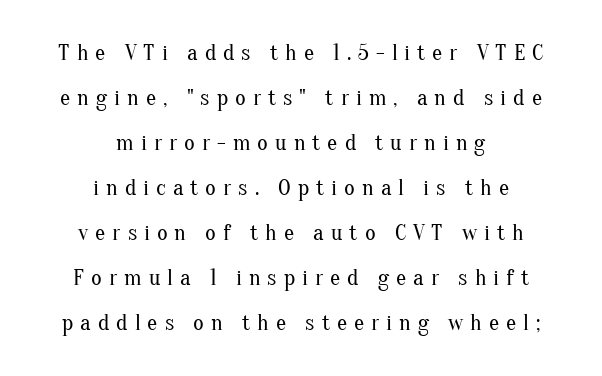
The font's upright variant was chosen for this text. You could only call the tracking loose — the letters float apart. Horizontally, the lines are justified to the midpoint only. Loosely led — the rows are spread out. No extra ink here — the face is not bold.
